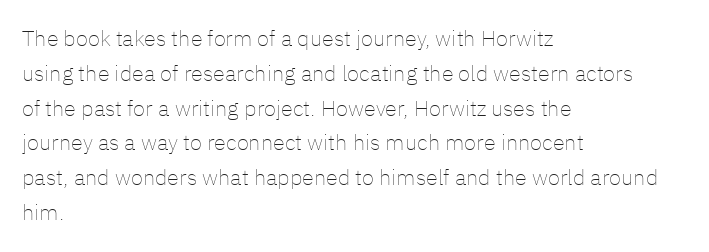
{"italic": "no", "bold": "no", "underline": "no", "align": "left", "line_spacing": "normal", "line_spacing_ratio": 1.58, "letter_spacing": "normal", "letter_spacing_em": 0.0, "glyph_px": 22}
